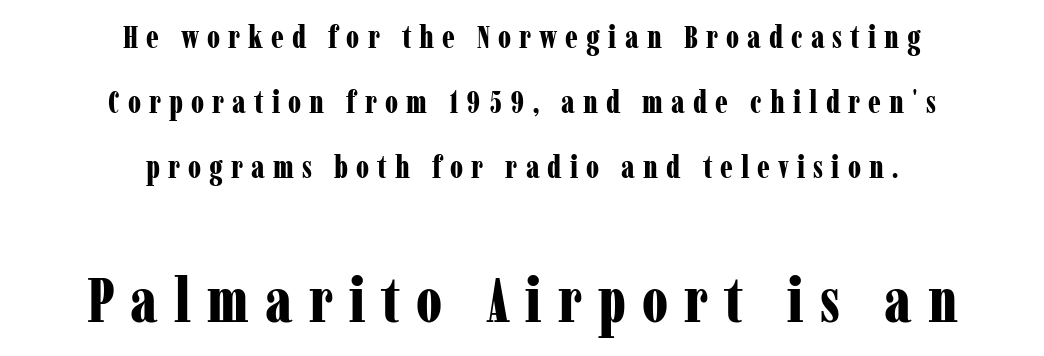
The image shows 62 px bold, condensed serif type, upright; set centered, loose line spacing (2.1x), unusually wide letter spacing (+0.26 em), not underlined; the second (bottom) block is 2.0x larger; low stroke contrast and a medium x-height.
